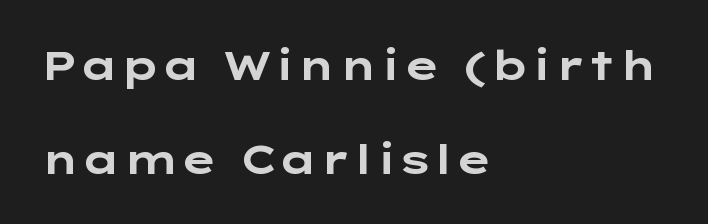
Q: Is the text bold? A: Yes.
Q: Is the text italic (slanted)? A: No, it is upright.
Q: Is the typeface a serif or a sans-serif typeface? A: Sans-serif.
Q: Is the text underlined? A: No.
Q: How is the paragraph aligned? A: Left-aligned.
Q: Is the spacing between letters normal or unusually wide? A: Normal.
Q: Is the spacing between lines tight, normal or loose? A: Loose.
Q: Width (condensed, normal, or wide)? A: Wide.
Q: Stroke contrast? A: Low.
Q: x-height? A: Medium.
